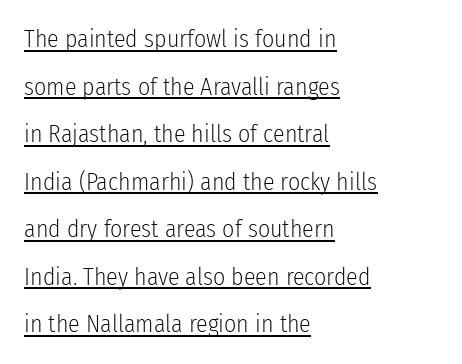
When letters stand straight like this, we call the style roman or upright. The block of text is sparse from top to bottom, with ample space between rows. Weight class: somewhere from thin through regular. These lines keep a tight, regular rhythm from letter to letter. Honestly, the underline is the first thing you notice here. Is the block centered? No — it sits flush against the left margin.
